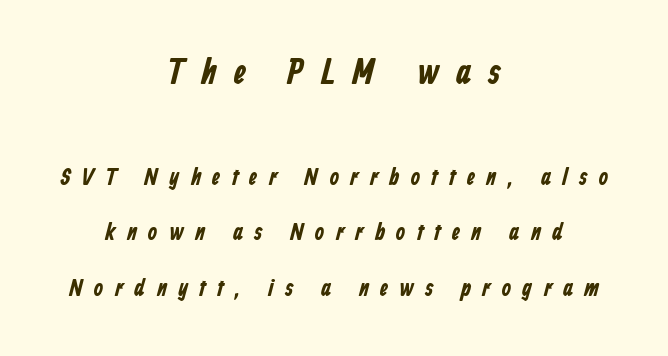
Q: Is the text bold? A: Yes.
Q: Is the typeface a serif or a sans-serif typeface? A: Sans-serif.
Q: Is the text underlined? A: No.
Q: How is the paragraph aligned? A: Centered.
Q: Is the spacing between letters normal or unusually wide? A: Unusually wide.
Q: Is the spacing between lines tight, normal or loose? A: Loose.
Q: Which block of text is set in a larger size, the first (top) or the second (bottom)? A: The first (top) one.
Q: Width (condensed, normal, or wide)? A: Condensed.
Q: Stroke contrast? A: Low.
Q: x-height? A: Medium.
Q: Monospaced? A: No.
